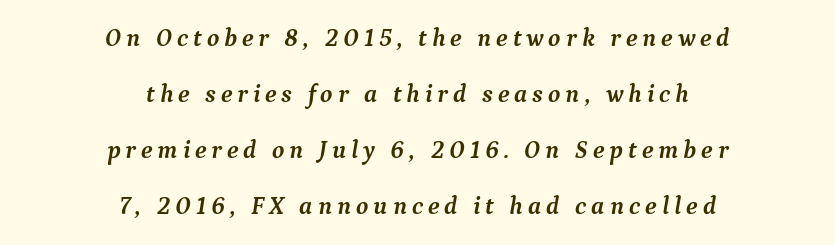
{"italic": "yes", "lean": "right", "slant_degrees": 9, "bold": "yes", "underline": "no", "align": "center", "line_spacing": "loose", "line_spacing_ratio": 2.24, "letter_spacing": "wide", "letter_spacing_em": 0.2, "glyph_px": 25}
